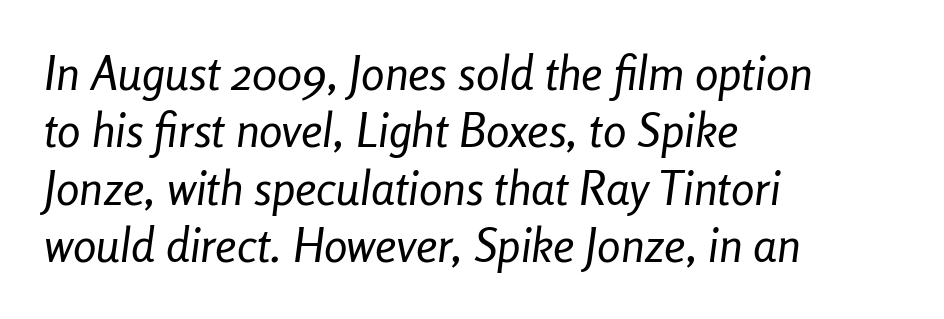
Q: Is the text bold? A: No.
Q: Is the text italic (slanted)? A: Yes, it leans right by about 8 degrees.
Q: Is the text underlined? A: No.
Q: How is the paragraph aligned? A: Left-aligned.
Q: Is the spacing between letters normal or unusually wide? A: Normal.
Q: Width (condensed, normal, or wide)? A: Condensed.
Q: Stroke contrast? A: Low.
Q: x-height? A: Medium.
Q: Monospaced? A: No.
